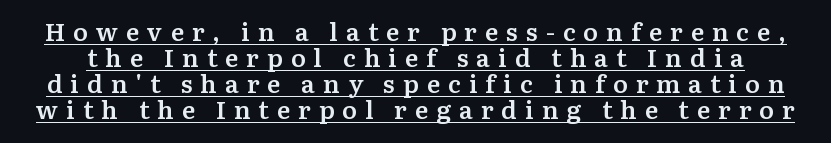
Upright lettering throughout. Each line of the rendering has a horizontal stroke beneath the glyphs. The face used here is rendered with a markedly widened letterfit. The space between consecutive lines is stingy. On the weight axis this lands at semibold, roughly 600.
